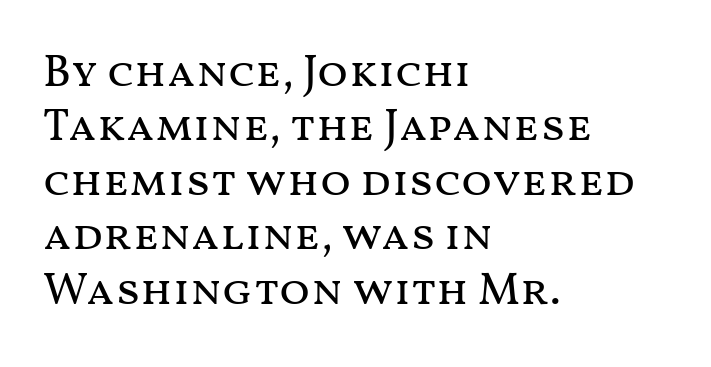
This sample uses an upright cut, with every glyph sitting square on the baseline. The gaps between neighbouring characters are ordinary and unremarkable. Quick note: underline off. This is not heavy type; no bold has been used.
